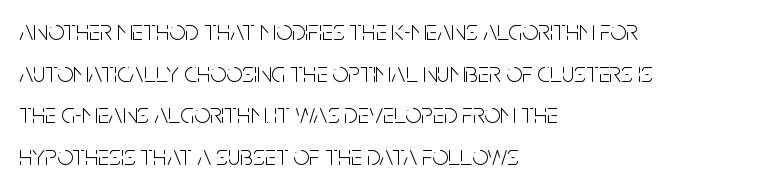
The image shows 28 px light, condensed sans-serif type, upright; set left-aligned, normal line spacing (1.49x), normal letter spacing, not underlined; low stroke contrast and a large x-height.
